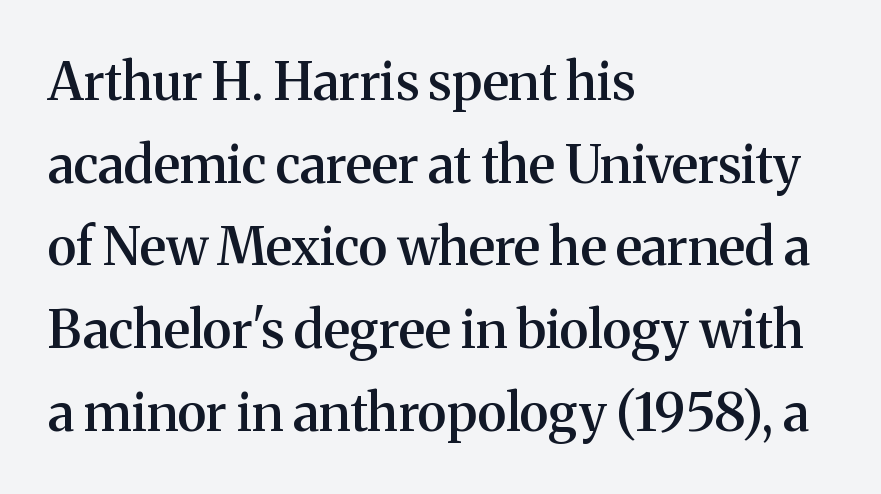
{"serif": "yes", "italic": "no", "bold": "semi", "weight": "semibold", "width": "normal", "stroke_contrast": "medium", "x_height": "medium", "monospaced": "no", "underline": "no", "align": "left", "line_spacing": "normal", "line_spacing_ratio": 1.59, "letter_spacing": "normal", "letter_spacing_em": 0.0, "glyph_px": 52}
